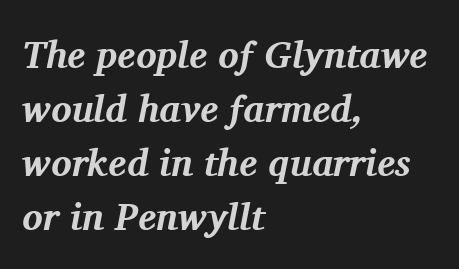
{"serif": "yes", "italic": "yes", "lean": "right", "slant_degrees": 11, "bold": "yes", "weight": "bold", "width": "normal", "stroke_contrast": "medium", "x_height": "medium", "monospaced": "no", "underline": "no", "align": "left", "line_spacing": "normal", "line_spacing_ratio": 1.42, "letter_spacing": "normal", "letter_spacing_em": 0.0, "glyph_px": 38}
